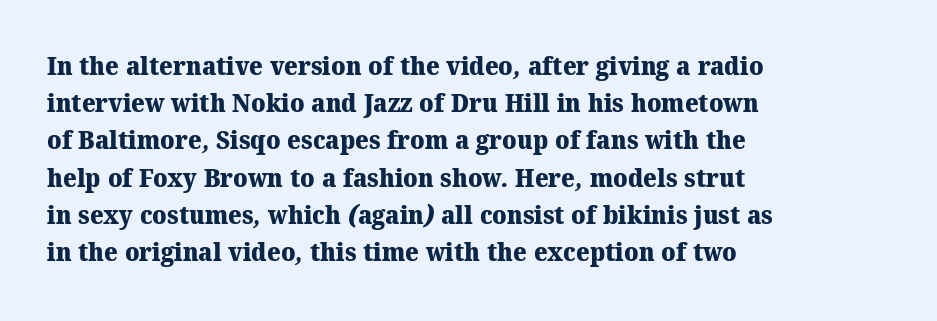
The image shows 26 px bold type; set left-aligned, normal line spacing (1.43x), normal letter spacing, not underlined.
